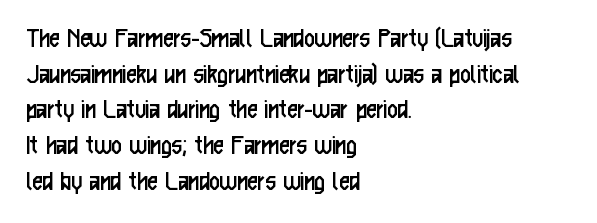
{"serif": "no", "italic": "no", "bold": "no", "weight": "regular", "width": "condensed", "stroke_contrast": "low", "x_height": "medium", "monospaced": "no", "underline": "no", "align": "left", "line_spacing_ratio": 1.23, "letter_spacing": "normal", "letter_spacing_em": 0.0, "glyph_px": 29}
